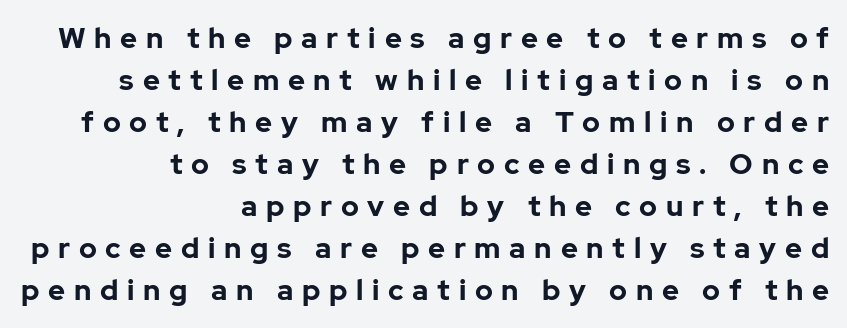
Q: Is the text bold? A: Yes.
Q: Is the text italic (slanted)? A: No, it is upright.
Q: Is the typeface a serif or a sans-serif typeface? A: Sans-serif.
Q: Is the text underlined? A: No.
Q: How is the paragraph aligned? A: Right-aligned.
Q: Is the spacing between letters normal or unusually wide? A: Unusually wide.
Q: Is the spacing between lines tight, normal or loose? A: Normal.
Q: Width (condensed, normal, or wide)? A: Normal.
Q: Stroke contrast? A: Low.
Q: x-height? A: Medium.
Q: Monospaced? A: No.
